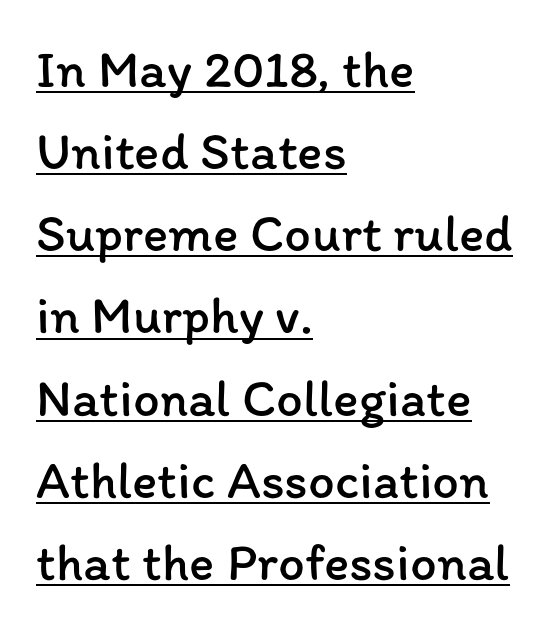
The image shows 53 px regular-weight type, upright; set left-aligned, normal line spacing (1.55x), normal letter spacing, underlined; low stroke contrast and a medium x-height.
